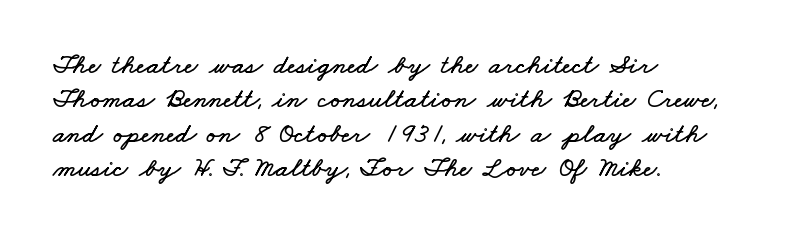
The image shows 28 px wide type; set left-aligned, line spacing 1.23x, normal letter spacing, not underlined; low stroke contrast and a small x-height.
